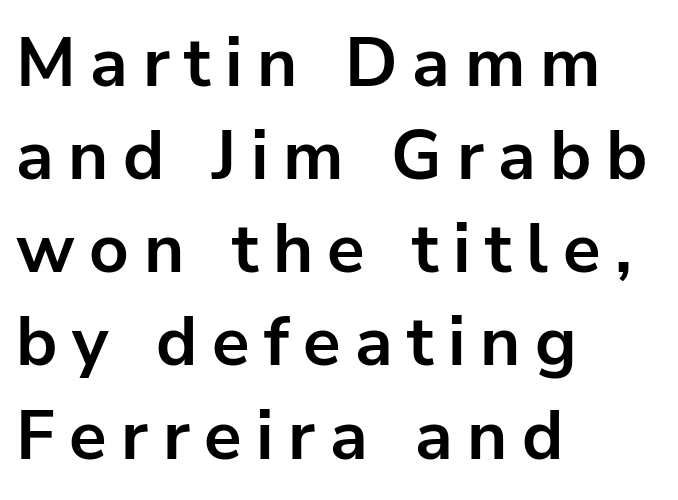
{"serif": "no", "italic": "no", "bold": "yes", "weight": "bold", "width": "normal", "stroke_contrast": "low", "x_height": "medium", "monospaced": "no", "underline": "no", "align": "left", "line_spacing": "normal", "line_spacing_ratio": 1.35, "letter_spacing": "wide", "letter_spacing_em": 0.21, "glyph_px": 69}
